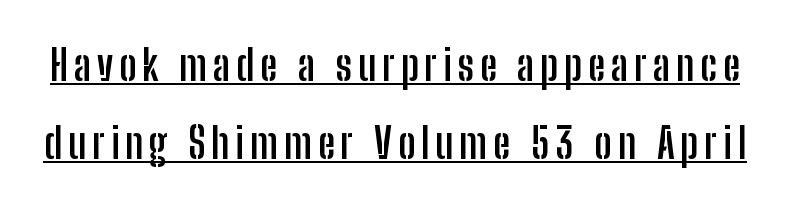
The image shows 42 px semibold, condensed sans-serif type, upright; set line spacing 1.86x, underlined; low stroke contrast and a medium x-height.
